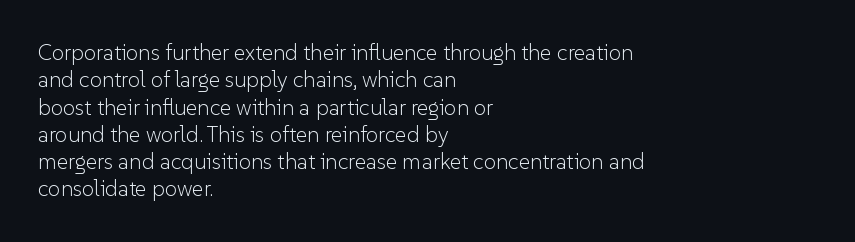
Rendered with straight, roman letterforms. Weight: not bold — regular or lighter. Words appear dense and cohesive because spacing is normal. Horizontal alignment here is leftward, the default for most running prose. A clean baseline with only descenders dipping below it.
